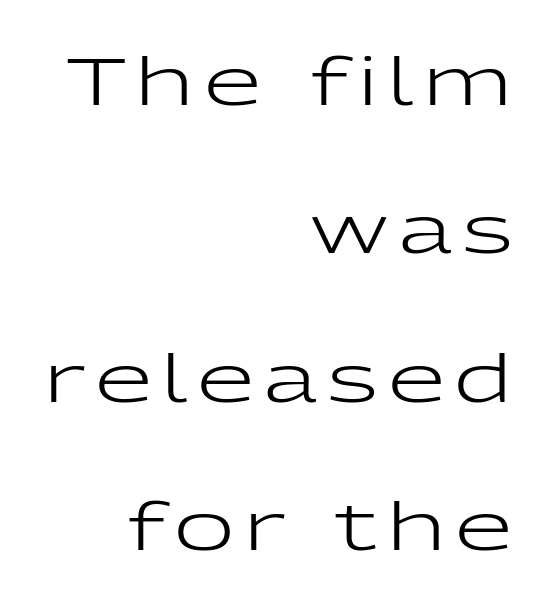
Q: Is the text bold? A: No.
Q: Is the text italic (slanted)? A: No, it is upright.
Q: Is the typeface a serif or a sans-serif typeface? A: Sans-serif.
Q: Is the text underlined? A: No.
Q: How is the paragraph aligned? A: Right-aligned.
Q: Is the spacing between lines tight, normal or loose? A: Loose.
Q: Width (condensed, normal, or wide)? A: Wide.
Q: Stroke contrast? A: Low.
Q: x-height? A: Medium.
Q: Monospaced? A: No.
